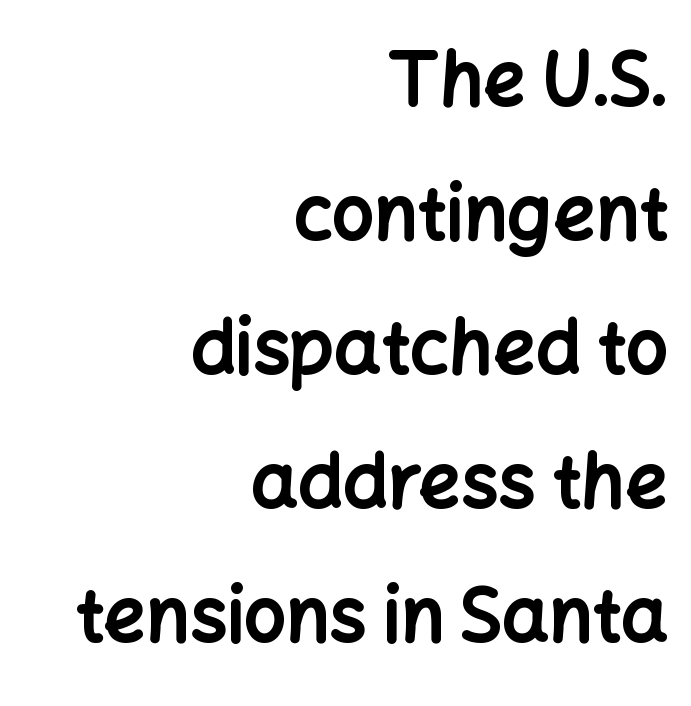
Q: Is the text bold? A: Yes.
Q: Is the text italic (slanted)? A: No, it is upright.
Q: Is the typeface a serif or a sans-serif typeface? A: Sans-serif.
Q: Is the text underlined? A: No.
Q: How is the paragraph aligned? A: Right-aligned.
Q: Is the spacing between letters normal or unusually wide? A: Normal.
Q: Width (condensed, normal, or wide)? A: Normal.
Q: Stroke contrast? A: Low.
Q: x-height? A: Medium.
Q: Monospaced? A: No.
